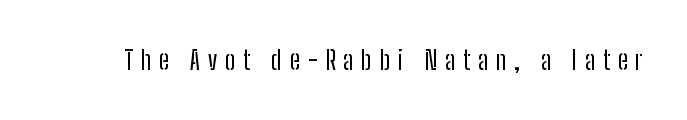
Q: Is the text bold? A: No.
Q: Is the text italic (slanted)? A: No, it is upright.
Q: Is the text underlined? A: No.
Q: Is the spacing between letters normal or unusually wide? A: Unusually wide.
